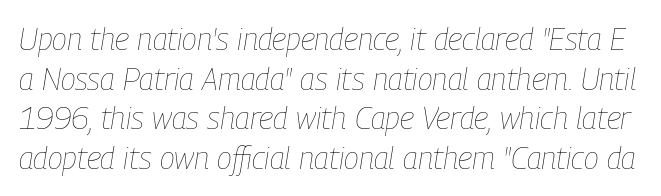
This sample has the flowing, uneven cadence of proportional lettering. The face used here is rendered with its standard letterfit. Heaviness? Minimal to ordinary, like unemphasized prose. Normally led — the rows are evenly, conventionally spaced.
